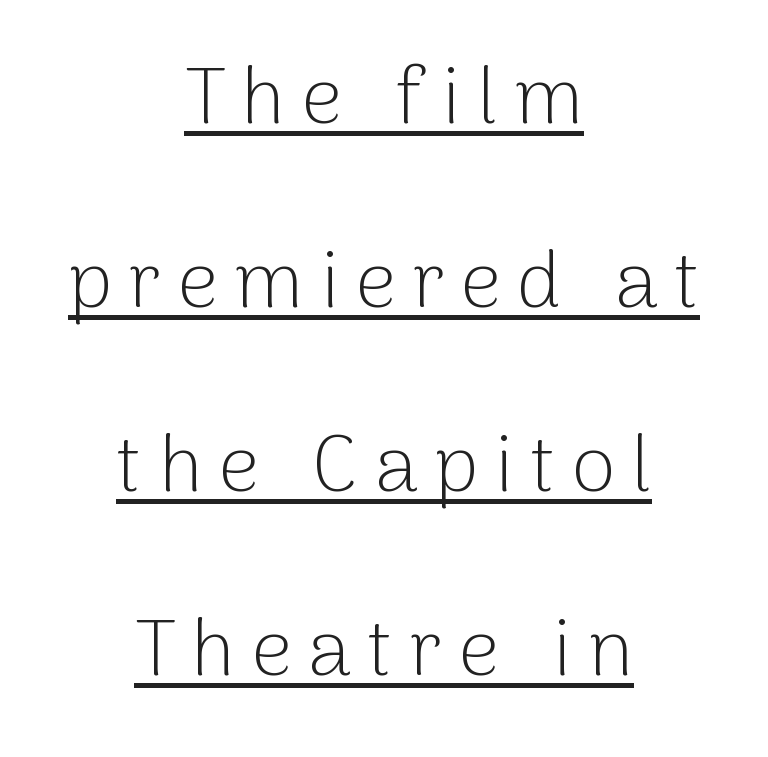
{"serif": "no", "italic": "no", "bold": "no", "weight": "light", "width": "normal", "stroke_contrast": "low", "x_height": "medium", "monospaced": "no", "underline": "yes", "align": "center", "line_spacing": "loose", "line_spacing_ratio": 2.3, "letter_spacing": "wide", "letter_spacing_em": 0.2, "glyph_px": 80}
